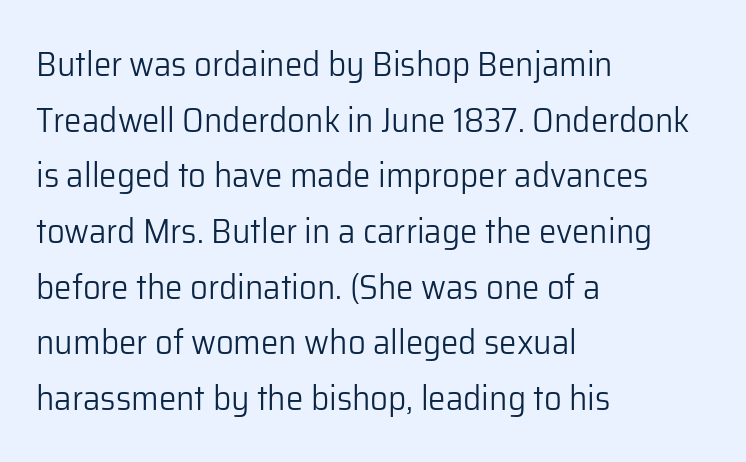
Q: Is the text bold? A: No.
Q: Is the text italic (slanted)? A: No, it is upright.
Q: Is the typeface a serif or a sans-serif typeface? A: Sans-serif.
Q: Is the text underlined? A: No.
Q: How is the paragraph aligned? A: Left-aligned.
Q: Is the spacing between letters normal or unusually wide? A: Normal.
Q: Is the spacing between lines tight, normal or loose? A: Normal.
Q: Width (condensed, normal, or wide)? A: Normal.
Q: Stroke contrast? A: Low.
Q: x-height? A: Medium.
Q: Monospaced? A: No.
